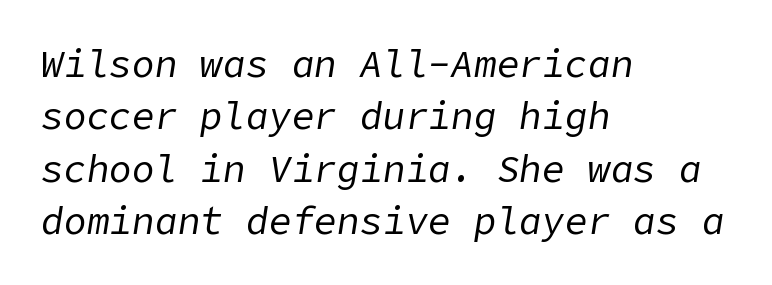
Line starts are locked; line ends wander. Would a proofreader flag this as italicized? Yes. This is not heavy type; no bold has been used. Quick note: interline space is typical. You could call the tracking neutral — neither tight nor loose.
